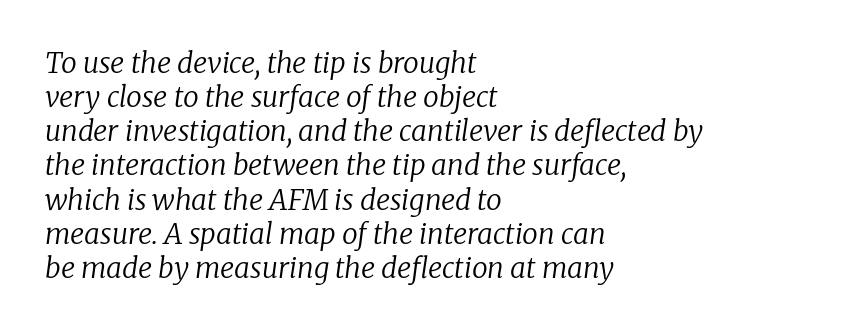
The image shows 28 px regular-weight serif type, italic (leaning right); set left-aligned, line spacing 1.22x, normal letter spacing, not underlined; low stroke contrast and a medium x-height.
